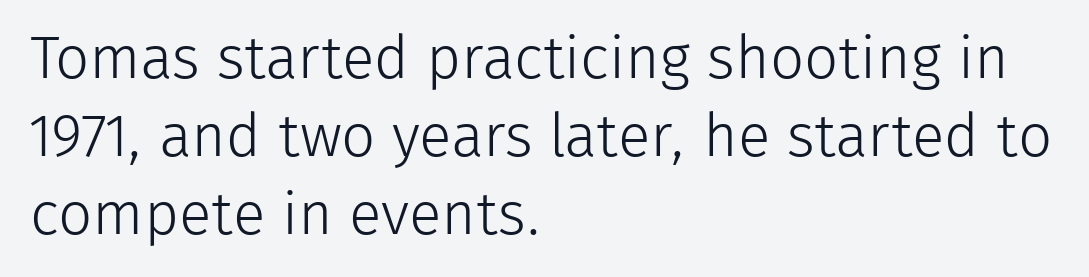
Q: Is the text bold? A: No.
Q: Is the text italic (slanted)? A: No, it is upright.
Q: Is the typeface a serif or a sans-serif typeface? A: Sans-serif.
Q: Is the text underlined? A: No.
Q: How is the paragraph aligned? A: Left-aligned.
Q: Is the spacing between letters normal or unusually wide? A: Normal.
Q: Is the spacing between lines tight, normal or loose? A: Normal.
Q: Width (condensed, normal, or wide)? A: Normal.
Q: Stroke contrast? A: Low.
Q: x-height? A: Medium.
Q: Monospaced? A: No.
